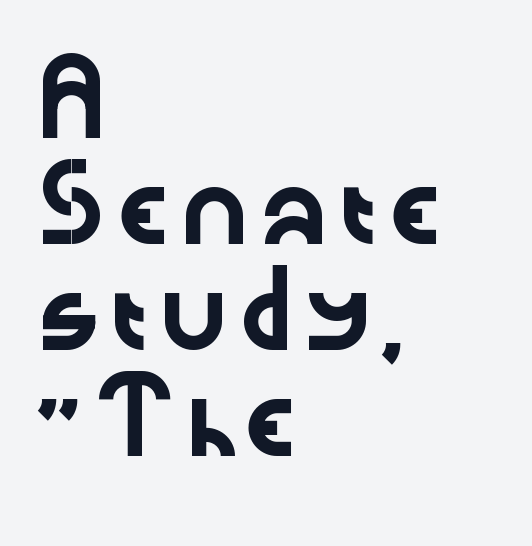
The image shows 68 px wide sans-serif type, upright; set left-aligned, normal line spacing (1.56x), normal letter spacing, not underlined; low stroke contrast and a medium x-height.
